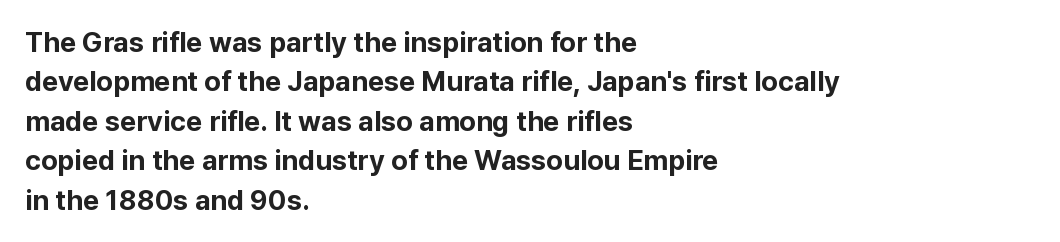
Q: Is the text bold? A: Yes.
Q: Is the text italic (slanted)? A: No, it is upright.
Q: Is the typeface a serif or a sans-serif typeface? A: Sans-serif.
Q: Is the text underlined? A: No.
Q: How is the paragraph aligned? A: Left-aligned.
Q: Is the spacing between letters normal or unusually wide? A: Normal.
Q: Is the spacing between lines tight, normal or loose? A: Normal.
Q: Width (condensed, normal, or wide)? A: Normal.
Q: Stroke contrast? A: Low.
Q: x-height? A: Medium.
Q: Monospaced? A: No.
